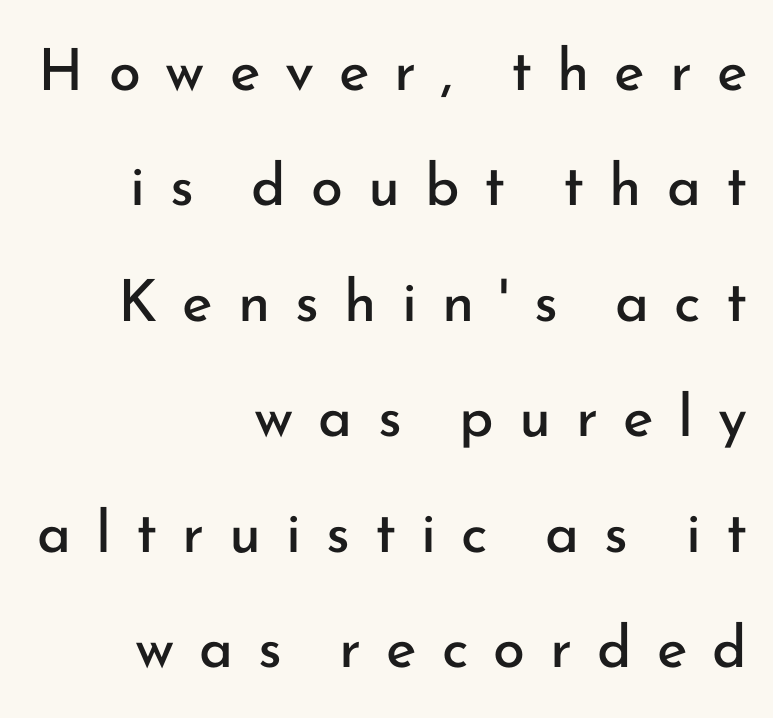
Q: Is the text bold? A: No.
Q: Is the text italic (slanted)? A: No, it is upright.
Q: Is the typeface a serif or a sans-serif typeface? A: Sans-serif.
Q: Is the text underlined? A: No.
Q: How is the paragraph aligned? A: Right-aligned.
Q: Is the spacing between letters normal or unusually wide? A: Unusually wide.
Q: Is the spacing between lines tight, normal or loose? A: Loose.
Q: Width (condensed, normal, or wide)? A: Normal.
Q: Stroke contrast? A: Low.
Q: x-height? A: Small.
Q: Monospaced? A: No.
